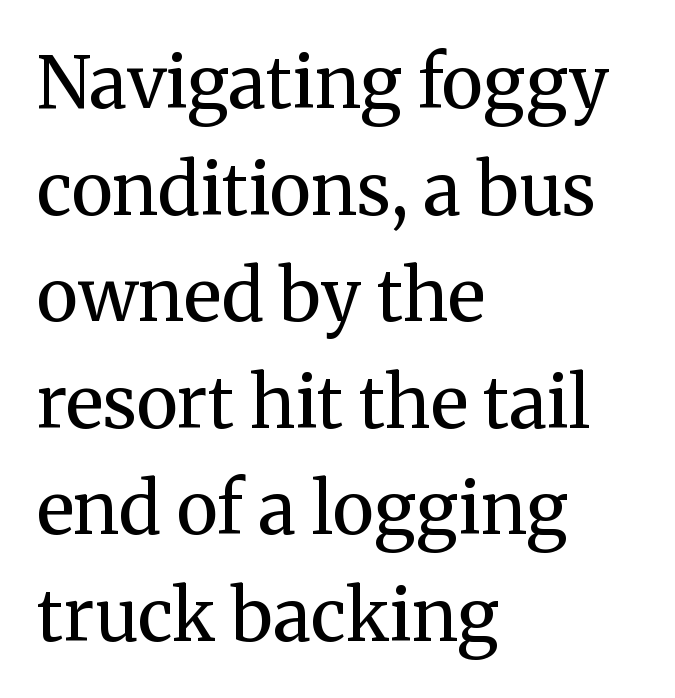
The image shows 72 px regular-weight serif type, upright; set left-aligned, normal line spacing (1.48x), normal letter spacing, not underlined; medium stroke contrast and a medium x-height.
